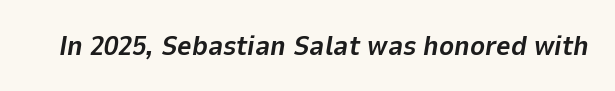
Only glyphs here, with clear space below each row. Tall strokes in this sample are angled rather than plumb. The face used here is rendered with its standard letterfit. This sample has the flowing, uneven cadence of proportional lettering.
